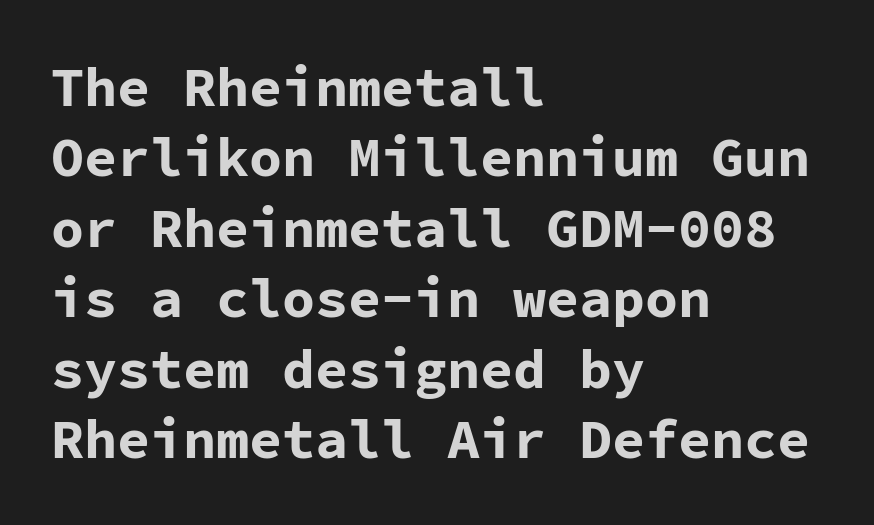
Q: Is the text bold? A: Yes.
Q: Is the text italic (slanted)? A: No, it is upright.
Q: Is the typeface a serif or a sans-serif typeface? A: Sans-serif.
Q: Is the text underlined? A: No.
Q: How is the paragraph aligned? A: Left-aligned.
Q: Is the spacing between letters normal or unusually wide? A: Normal.
Q: Is the spacing between lines tight, normal or loose? A: Normal.
Q: Width (condensed, normal, or wide)? A: Normal.
Q: Stroke contrast? A: Low.
Q: x-height? A: Medium.
Q: Monospaced? A: Yes.
